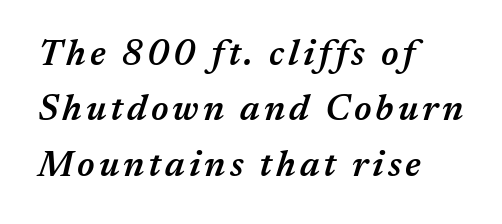
Q: Is the text bold? A: Semi-bold.
Q: Is the text italic (slanted)? A: Yes, it leans right by about 17 degrees.
Q: Is the text underlined? A: No.
Q: How is the paragraph aligned? A: Left-aligned.
Q: Is the spacing between lines tight, normal or loose? A: Normal.
Q: Width (condensed, normal, or wide)? A: Normal.
Q: Stroke contrast? A: Medium.
Q: x-height? A: Medium.
Q: Monospaced? A: No.
